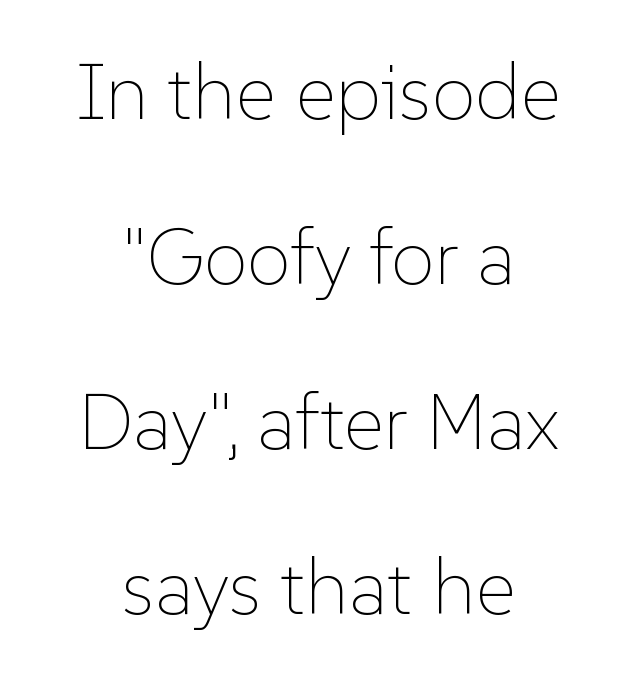
The image shows 79 px thin type, upright; set centered, loose line spacing (2.09x), normal letter spacing, not underlined; low stroke contrast and a medium x-height.
